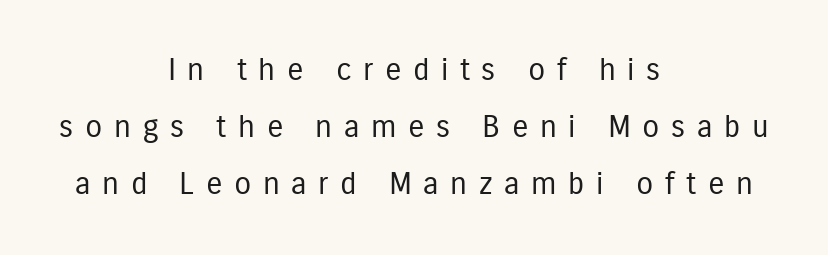
Q: Is the text bold? A: No.
Q: Is the text italic (slanted)? A: No, it is upright.
Q: Is the typeface a serif or a sans-serif typeface? A: Sans-serif.
Q: Is the text underlined? A: No.
Q: How is the paragraph aligned? A: Centered.
Q: Is the spacing between letters normal or unusually wide? A: Unusually wide.
Q: Width (condensed, normal, or wide)? A: Condensed.
Q: Stroke contrast? A: Low.
Q: x-height? A: Medium.
Q: Monospaced? A: No.
